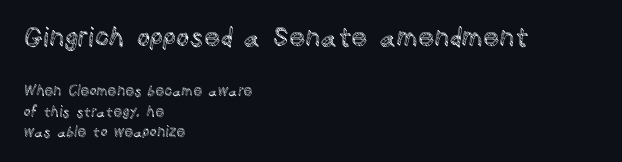
Q: Is the text italic (slanted)? A: Yes.
Q: Is the text underlined? A: No.
Q: How is the paragraph aligned? A: Left-aligned.
Q: Is the spacing between letters normal or unusually wide? A: Normal.
Q: Is the spacing between lines tight, normal or loose? A: Normal.
Q: Which block of text is set in a larger size, the first (top) or the second (bottom)? A: The first (top) one.
